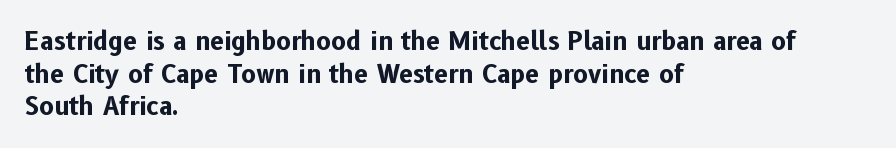
{"italic": "no", "bold": "yes", "underline": "no", "align": "left", "line_spacing": "normal", "line_spacing_ratio": 1.31, "letter_spacing": "normal", "letter_spacing_em": 0.0, "glyph_px": 25}
